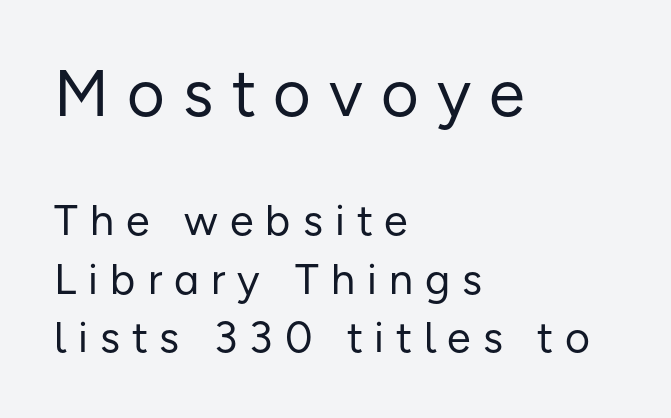
{"serif": "no", "italic": "no", "bold": "no", "weight": "regular", "width": "normal", "stroke_contrast": "low", "x_height": "medium", "monospaced": "no", "underline": "no", "align": "left", "line_spacing": "normal", "line_spacing_ratio": 1.36, "letter_spacing": "wide", "letter_spacing_em": 0.28, "larger_block": "first", "size_ratio": 1.51, "glyph_px": 65}
